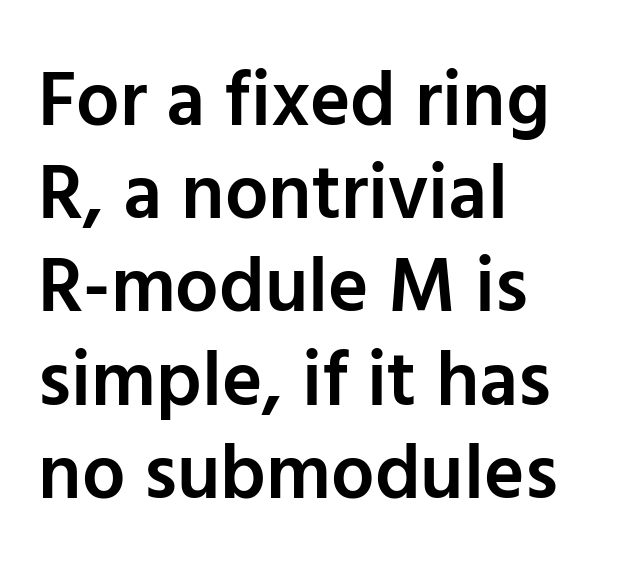
The image shows 77 px semibold sans-serif type, upright; set left-aligned, line spacing 1.21x, normal letter spacing, not underlined; low stroke contrast and a medium x-height.
